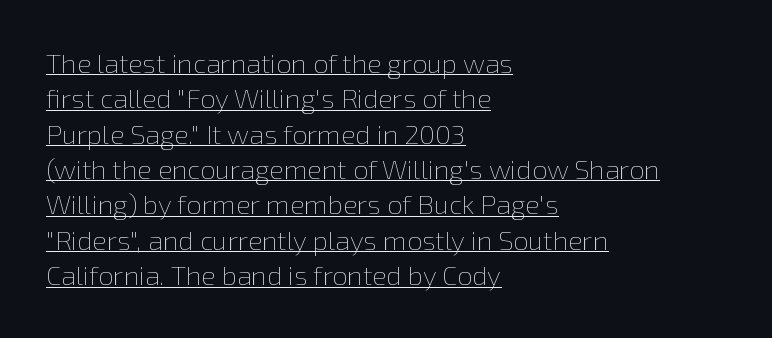
Q: Is the text bold? A: No.
Q: Is the text italic (slanted)? A: No, it is upright.
Q: Is the text underlined? A: Yes.
Q: How is the paragraph aligned? A: Left-aligned.
Q: Is the spacing between letters normal or unusually wide? A: Normal.
Q: Is the spacing between lines tight, normal or loose? A: Normal.
